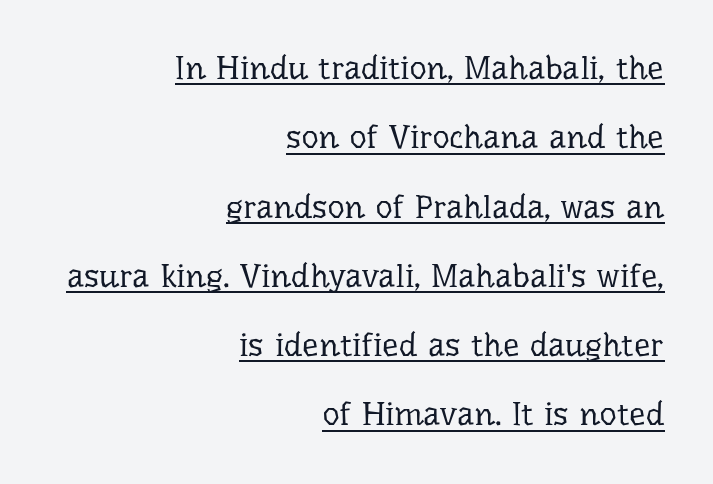
The image shows 33 px regular-weight serif type, upright; set right-aligned, loose line spacing (2.1x), normal letter spacing, underlined; low stroke contrast and a medium x-height.
